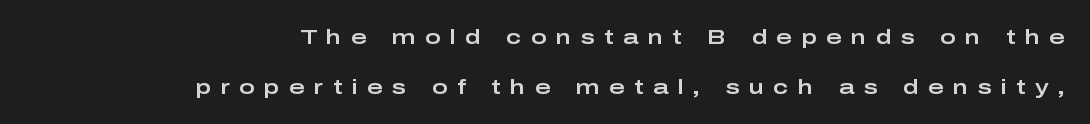
The image shows 21 px text type, upright; set right-aligned, loose line spacing (2.38x), unusually wide letter spacing (+0.45 em), not underlined.
